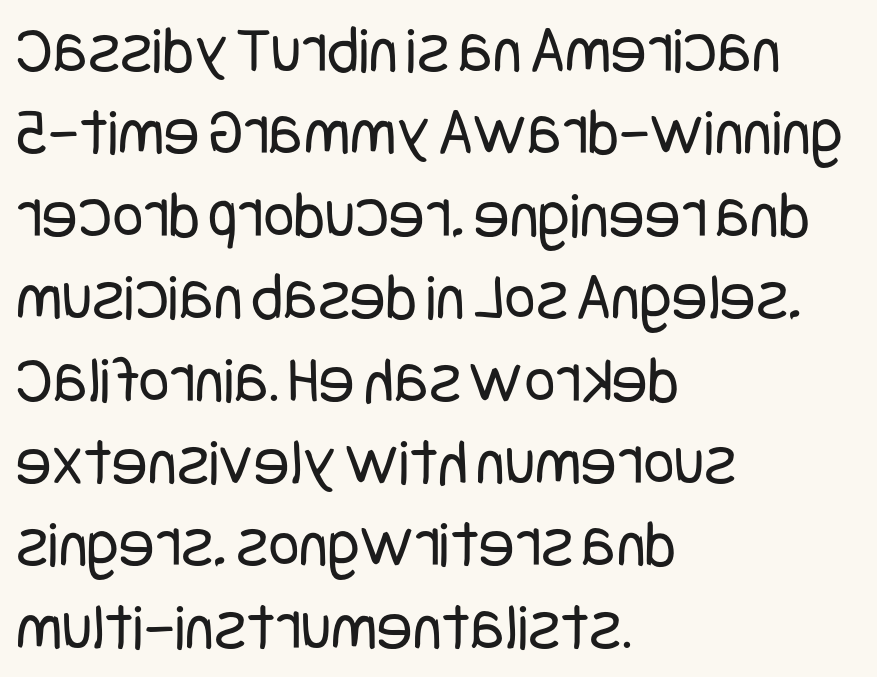
{"serif": "no", "italic": "no", "bold": "no", "weight": "regular", "width": "condensed", "stroke_contrast": "low", "x_height": "large", "underline": "no", "align": "left", "line_spacing_ratio": 1.23, "letter_spacing": "normal", "letter_spacing_em": 0.0, "glyph_px": 67}
